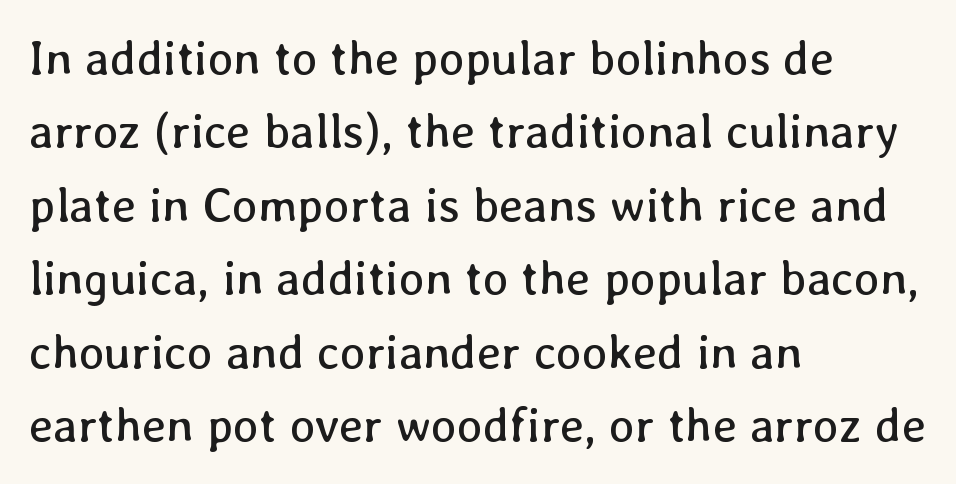
The image shows 48 px regular-weight type, upright; set left-aligned, normal line spacing (1.53x), normal letter spacing, not underlined; low stroke contrast and a medium x-height.
